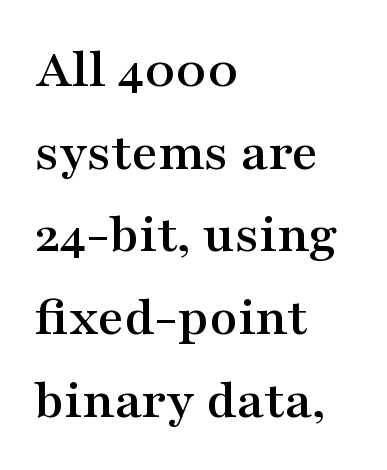
Q: Is the text italic (slanted)? A: No, it is upright.
Q: Is the typeface a serif or a sans-serif typeface? A: Serif.
Q: Is the text underlined? A: No.
Q: How is the paragraph aligned? A: Left-aligned.
Q: Is the spacing between letters normal or unusually wide? A: Normal.
Q: Is the spacing between lines tight, normal or loose? A: Normal.
Q: Width (condensed, normal, or wide)? A: Wide.
Q: Stroke contrast? A: Medium.
Q: x-height? A: Medium.
Q: Monospaced? A: No.
